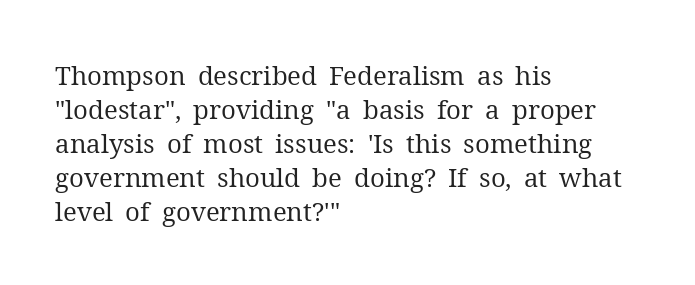
Q: Is the text bold? A: No.
Q: Is the text italic (slanted)? A: No, it is upright.
Q: Is the text underlined? A: No.
Q: How is the paragraph aligned? A: Left-aligned.
Q: Is the spacing between letters normal or unusually wide? A: Normal.
Q: Is the spacing between lines tight, normal or loose? A: Normal.
